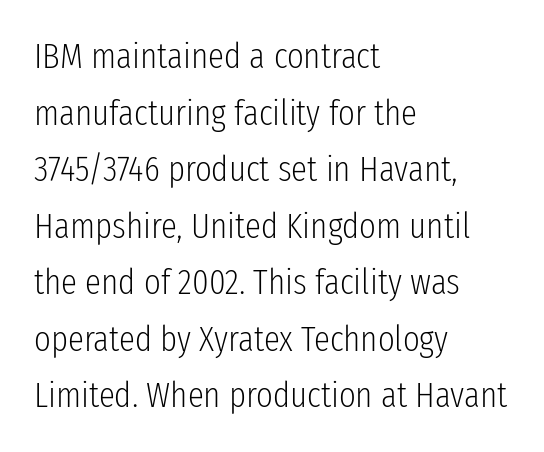
The image shows 36 px light, condensed sans-serif type, upright; set left-aligned, normal line spacing (1.57x), normal letter spacing, not underlined; low stroke contrast and a medium x-height.
